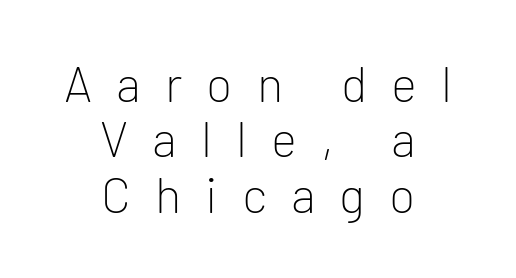
The image shows 49 px light sans-serif type, upright; set centered, tight line spacing (1.13x), unusually wide letter spacing (+0.49 em), not underlined; low stroke contrast and a medium x-height.
